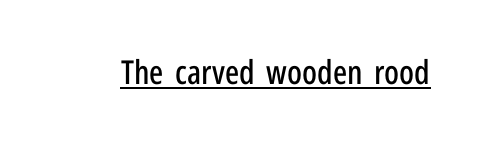
Ordinary non-slanted type is in use. To sum up the face: it is a sans, with no serifs. These characters rest on top of a visible drawn line. Spacing verdict: proportional, widths tailored to each character. Glyph-to-glyph distance matches everyday printed text.
